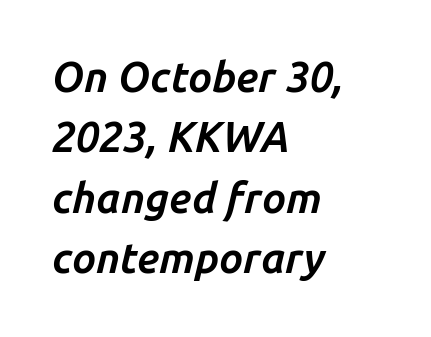
The image shows 42 px bold type, italic (leaning right); set left-aligned, normal line spacing (1.44x), normal letter spacing, not underlined; low stroke contrast and a medium x-height.
